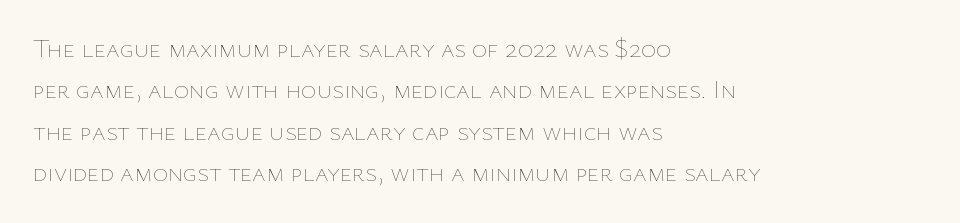
{"italic": "no", "bold": "no", "underline": "no", "align": "left", "line_spacing": "normal", "line_spacing_ratio": 1.59, "letter_spacing": "normal", "letter_spacing_em": 0.0, "glyph_px": 26}
